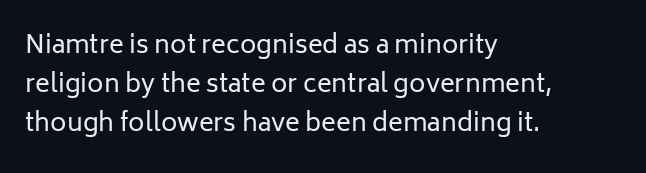
The image shows 25 px text type, upright; set left-aligned, normal line spacing (1.56x), normal letter spacing, not underlined.
